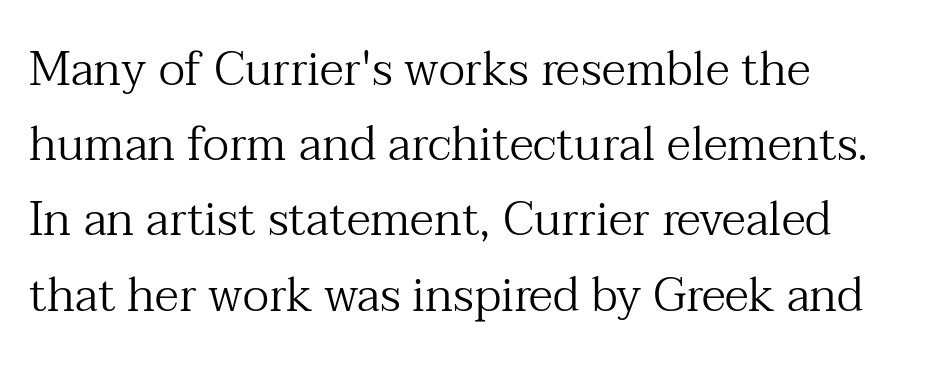
Q: Is the text bold? A: No.
Q: Is the text italic (slanted)? A: No, it is upright.
Q: Is the typeface a serif or a sans-serif typeface? A: Serif.
Q: Is the text underlined? A: No.
Q: How is the paragraph aligned? A: Left-aligned.
Q: Is the spacing between letters normal or unusually wide? A: Normal.
Q: Is the spacing between lines tight, normal or loose? A: Normal.
Q: Width (condensed, normal, or wide)? A: Normal.
Q: Stroke contrast? A: Medium.
Q: x-height? A: Medium.
Q: Monospaced? A: No.
